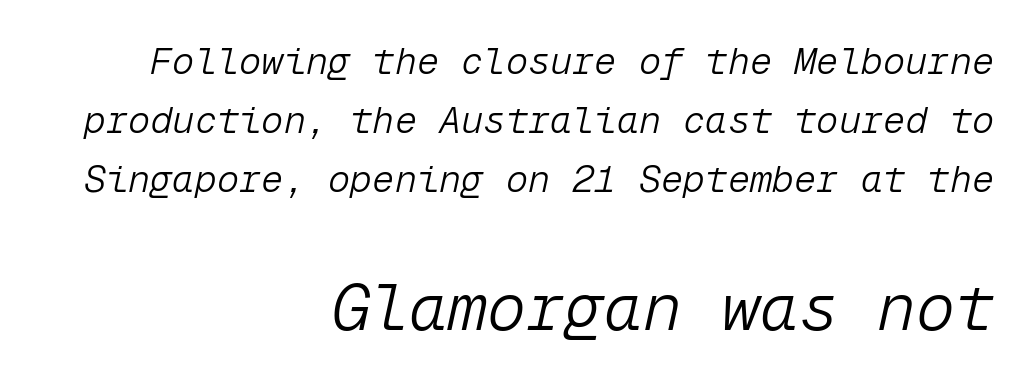
The image shows 65 px light type, italic (leaning right), monospaced; set right-aligned, normal line spacing (1.59x), normal letter spacing, not underlined; the second (bottom) block is 1.76x larger; low stroke contrast and a medium x-height.
